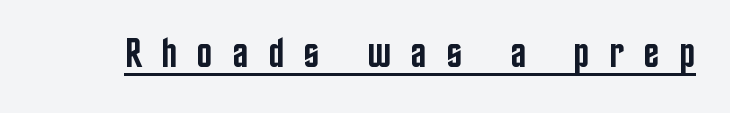
Q: Is the text bold? A: Semi-bold.
Q: Is the text italic (slanted)? A: No, it is upright.
Q: Is the typeface a serif or a sans-serif typeface? A: Sans-serif.
Q: Is the text underlined? A: Yes.
Q: Is the spacing between letters normal or unusually wide? A: Unusually wide.
Q: Width (condensed, normal, or wide)? A: Condensed.
Q: Stroke contrast? A: Low.
Q: x-height? A: Large.
Q: Monospaced? A: No.
